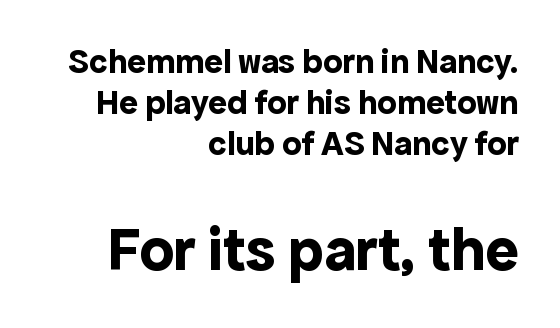
The image shows 62 px bold sans-serif type, upright; set right-aligned, line spacing 1.17x, normal letter spacing, not underlined; the second (bottom) block is 1.77x larger; a medium x-height.
